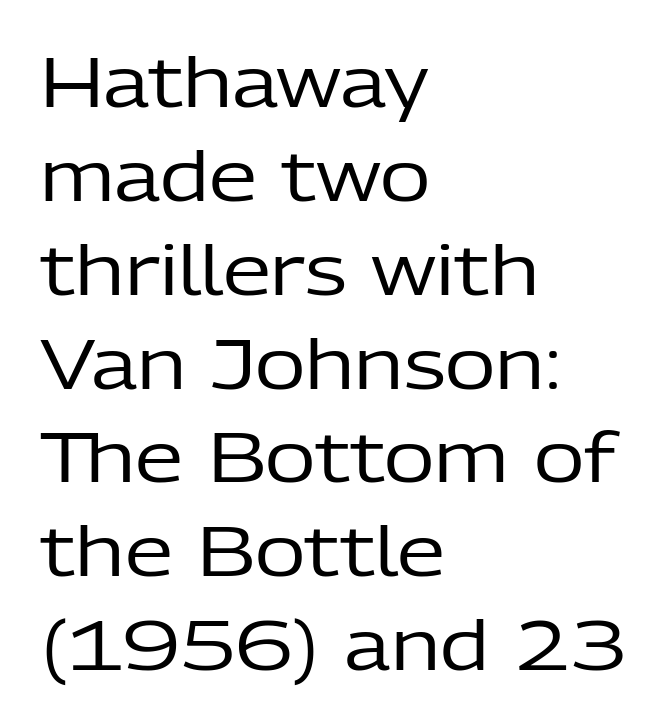
Q: Is the text bold? A: No.
Q: Is the text italic (slanted)? A: No, it is upright.
Q: Is the typeface a serif or a sans-serif typeface? A: Sans-serif.
Q: Is the text underlined? A: No.
Q: How is the paragraph aligned? A: Left-aligned.
Q: Is the spacing between letters normal or unusually wide? A: Normal.
Q: Is the spacing between lines tight, normal or loose? A: Normal.
Q: Width (condensed, normal, or wide)? A: Normal.
Q: Stroke contrast? A: Low.
Q: x-height? A: Medium.
Q: Monospaced? A: No.
